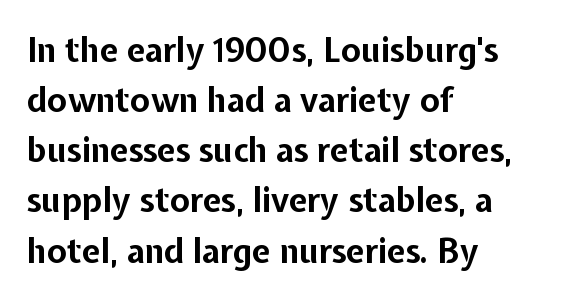
{"serif": "no", "italic": "no", "bold": "yes", "weight": "bold", "width": "normal", "stroke_contrast": "low", "x_height": "medium", "monospaced": "no", "underline": "no", "align": "left", "line_spacing": "normal", "line_spacing_ratio": 1.52, "letter_spacing": "normal", "letter_spacing_em": 0.0, "glyph_px": 33}
